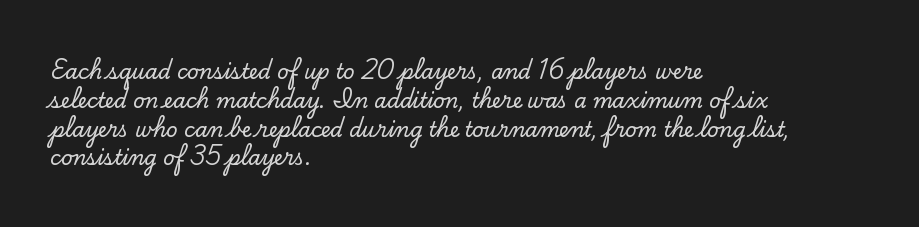
Default kerning and tracking; the words read as compact shapes. How would I describe the line gaps? Plain and ordinary. The zone under the glyphs is completely vacant. The lines are quadded left.
